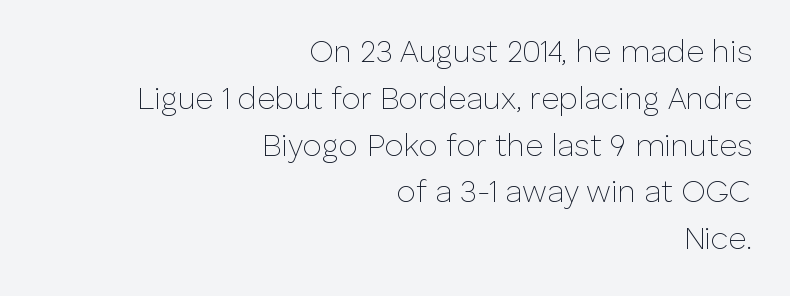
{"serif": "no", "italic": "no", "bold": "no", "weight": "thin", "width": "normal", "stroke_contrast": "low", "x_height": "medium", "monospaced": "no", "underline": "no", "align": "right", "line_spacing": "normal", "line_spacing_ratio": 1.51, "letter_spacing": "normal", "letter_spacing_em": 0.0, "glyph_px": 31}
